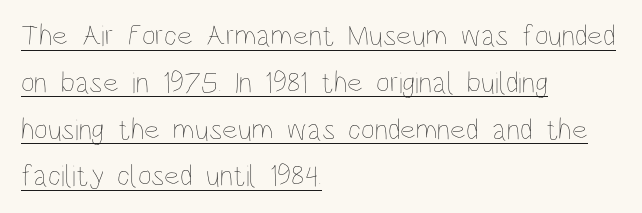
Students, note that the glyphs here touch the page at normal intervals. Vertical strokes here are truly vertical. You could not count columns in this text — the font is proportionally spaced. Left-aligned paragraph, ragged on the right. The strokes are not fattened; the text isn't bold. Honestly, the row spacing looks completely unremarkable.
